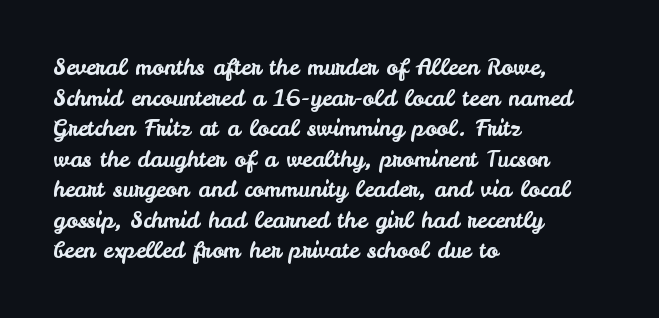
The image shows 22 px text type; set left-aligned, normal line spacing (1.39x), normal letter spacing, not underlined.
